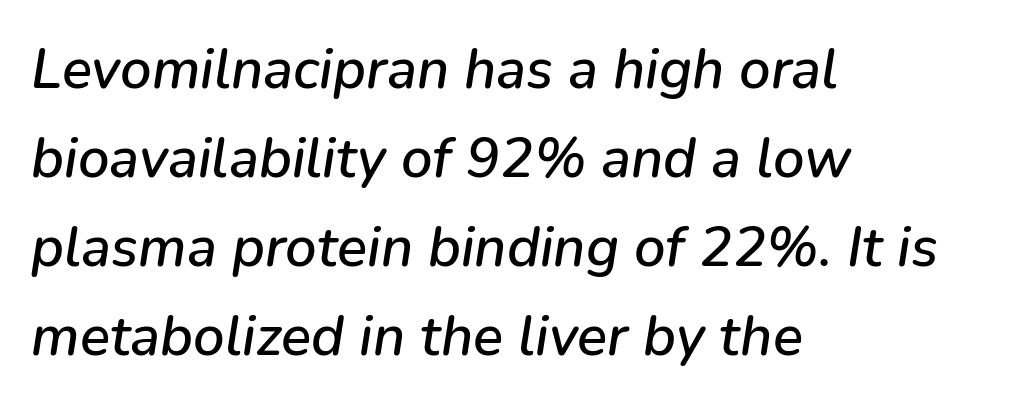
Q: Is the text italic (slanted)? A: Yes, it leans right by about 9 degrees.
Q: Is the text underlined? A: No.
Q: How is the paragraph aligned? A: Left-aligned.
Q: Is the spacing between letters normal or unusually wide? A: Normal.
Q: Is the spacing between lines tight, normal or loose? A: Normal.
Q: Width (condensed, normal, or wide)? A: Normal.
Q: Stroke contrast? A: Low.
Q: x-height? A: Medium.
Q: Monospaced? A: No.
